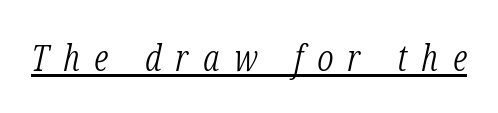
Q: Is the text bold? A: No.
Q: Is the text italic (slanted)? A: Yes, it leans right by about 12 degrees.
Q: Is the typeface a serif or a sans-serif typeface? A: Serif.
Q: Is the text underlined? A: Yes.
Q: Is the spacing between letters normal or unusually wide? A: Unusually wide.
Q: Width (condensed, normal, or wide)? A: Condensed.
Q: Stroke contrast? A: Low.
Q: x-height? A: Medium.
Q: Monospaced? A: No.
